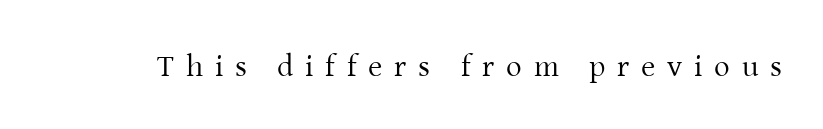
Q: Is the text bold? A: No.
Q: Is the text italic (slanted)? A: No, it is upright.
Q: Is the typeface a serif or a sans-serif typeface? A: Serif.
Q: Is the text underlined? A: No.
Q: Is the spacing between letters normal or unusually wide? A: Unusually wide.
Q: Width (condensed, normal, or wide)? A: Normal.
Q: Stroke contrast? A: Low.
Q: x-height? A: Medium.
Q: Monospaced? A: No.
